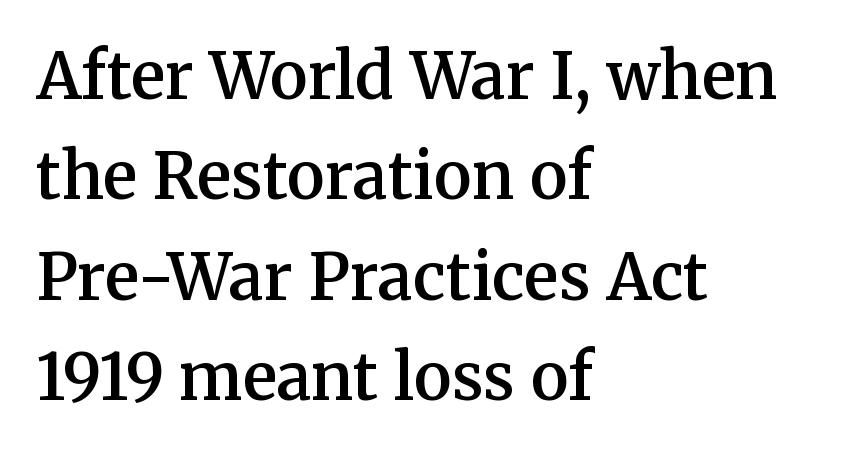
The typesetter chose a ragged-right arrangement here. A typesetter would call this proportional, since set widths differ per character. A fair bit of extra ink — the face is semibold, not bold. How are the letters spaced? Ordinarily, with no added tracking. The rendering shows small feet on the letterforms — a serif design.
